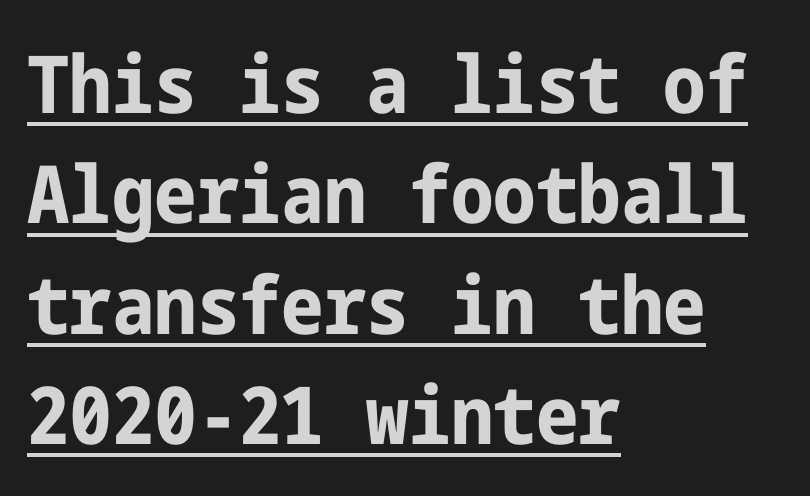
The image shows 80 px bold, condensed sans-serif type, upright; set left-aligned, normal line spacing (1.38x), normal letter spacing, underlined; low stroke contrast and a medium x-height.
